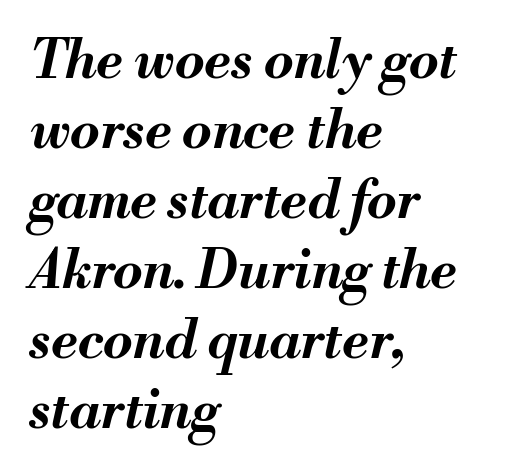
The image shows 53 px bold type, italic (leaning right); set left-aligned, normal line spacing (1.32x), normal letter spacing, not underlined; medium stroke contrast and a small x-height.
